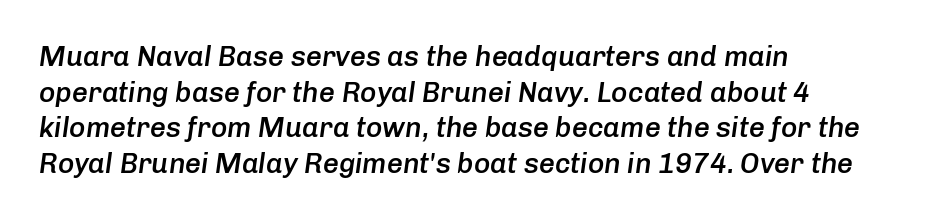
The image shows 28 px semibold type, italic (leaning right); set left-aligned, normal line spacing (1.27x), normal letter spacing, not underlined; low stroke contrast and a medium x-height.
